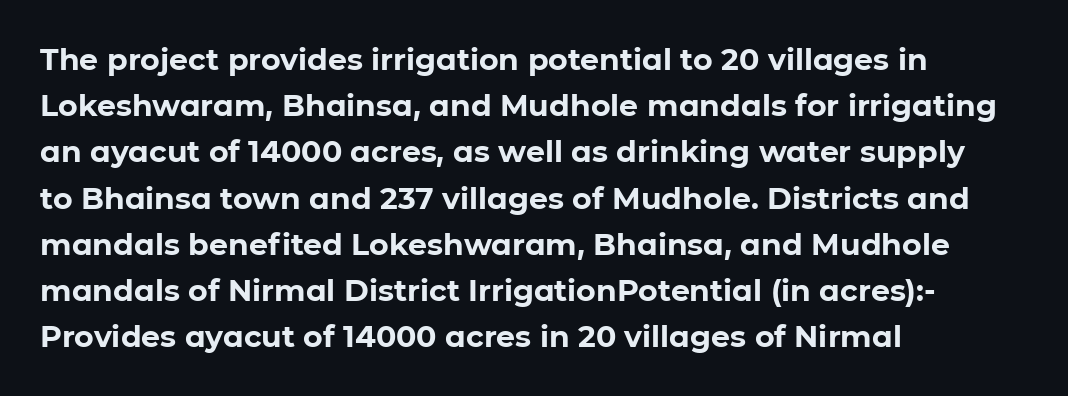
Q: Is the text bold? A: Yes.
Q: Is the text italic (slanted)? A: No, it is upright.
Q: Is the typeface a serif or a sans-serif typeface? A: Sans-serif.
Q: Is the text underlined? A: No.
Q: How is the paragraph aligned? A: Left-aligned.
Q: Is the spacing between letters normal or unusually wide? A: Normal.
Q: Is the spacing between lines tight, normal or loose? A: Normal.
Q: Width (condensed, normal, or wide)? A: Normal.
Q: Stroke contrast? A: Low.
Q: x-height? A: Medium.
Q: Monospaced? A: No.
